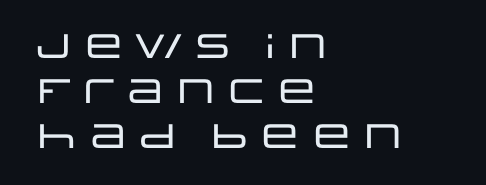
{"serif": "no", "italic": "no", "width": "wide", "stroke_contrast": "low", "x_height": "large", "monospaced": "no", "underline": "no", "align": "left", "line_spacing": "normal", "line_spacing_ratio": 1.32, "letter_spacing": "normal", "letter_spacing_em": 0.0, "glyph_px": 34}
